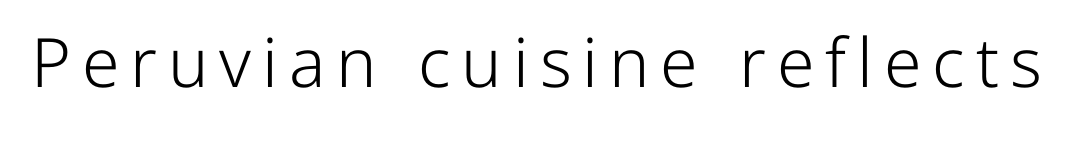
The image shows 68 px light sans-serif type, upright; set not underlined; low stroke contrast and a medium x-height.
